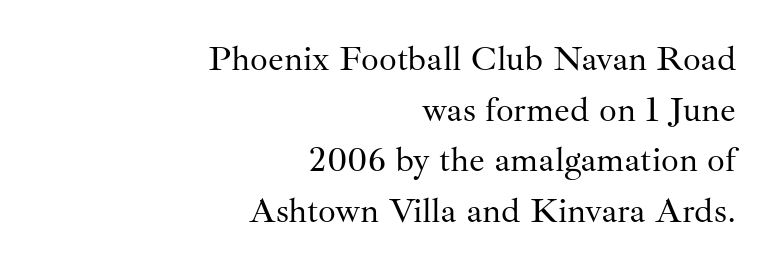
{"serif": "yes", "italic": "no", "bold": "no", "weight": "regular", "width": "normal", "stroke_contrast": "medium", "x_height": "small", "monospaced": "no", "underline": "no", "align": "right", "line_spacing": "normal", "line_spacing_ratio": 1.45, "letter_spacing": "normal", "letter_spacing_em": 0.0, "glyph_px": 35}
